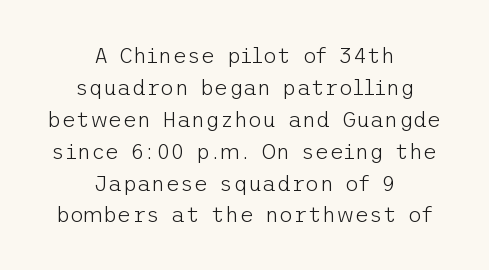
The image shows 22 px text type, upright; set centered, normal line spacing (1.45x), normal letter spacing, not underlined.
